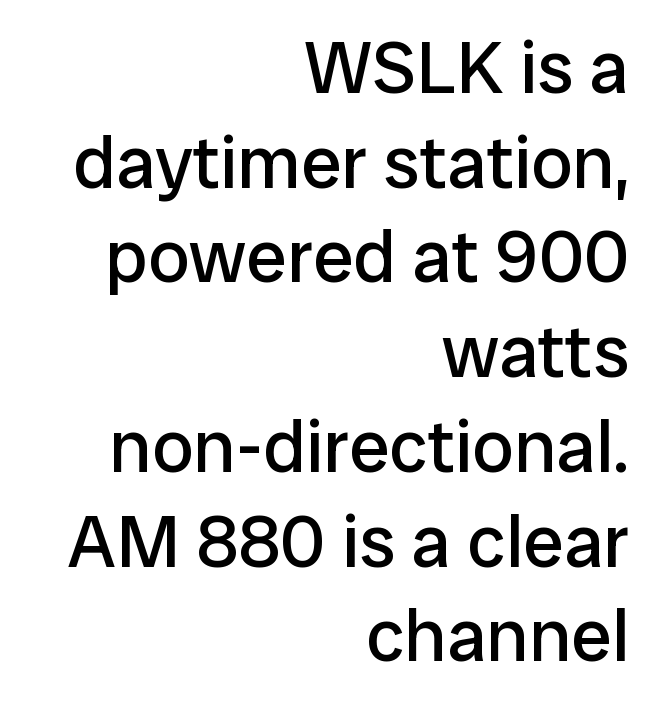
Q: Is the text bold? A: No.
Q: Is the text italic (slanted)? A: No, it is upright.
Q: Is the typeface a serif or a sans-serif typeface? A: Sans-serif.
Q: Is the text underlined? A: No.
Q: How is the paragraph aligned? A: Right-aligned.
Q: Is the spacing between letters normal or unusually wide? A: Normal.
Q: Is the spacing between lines tight, normal or loose? A: Normal.
Q: Width (condensed, normal, or wide)? A: Normal.
Q: Stroke contrast? A: Low.
Q: x-height? A: Medium.
Q: Monospaced? A: No.
